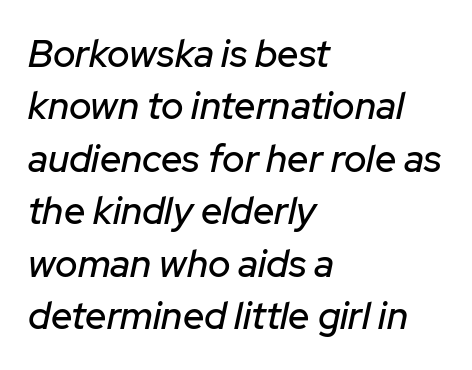
The image shows 38 px text type, italic (leaning right); set left-aligned, normal line spacing (1.38x), normal letter spacing, not underlined; low stroke contrast and a medium x-height.
